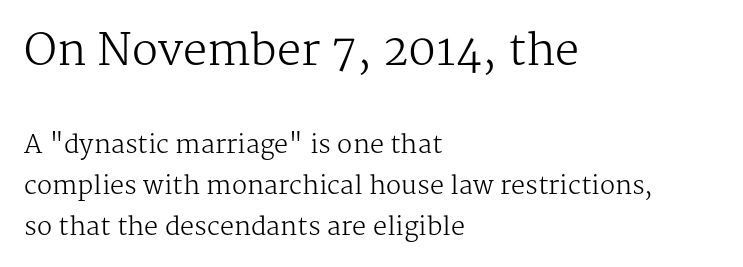
The image shows 43 px regular-weight serif type, upright; set left-aligned, normal line spacing (1.64x), normal letter spacing, not underlined; the first (top) block is 1.72x larger; medium stroke contrast and a medium x-height.
